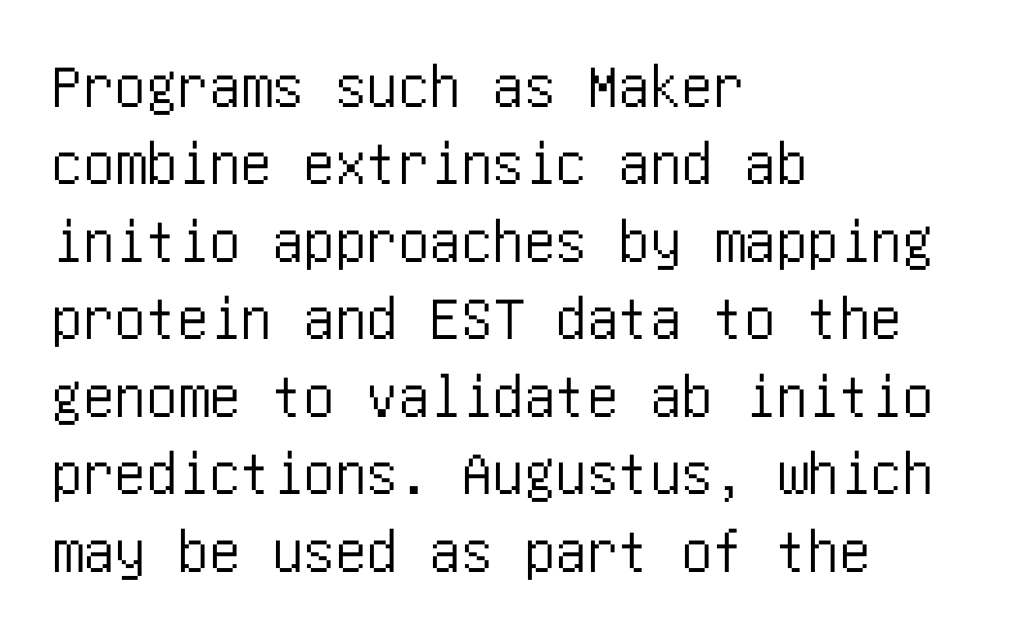
The image shows 63 px condensed sans-serif type, upright; set left-aligned, line spacing 1.23x, normal letter spacing, not underlined; low stroke contrast and a large x-height.
